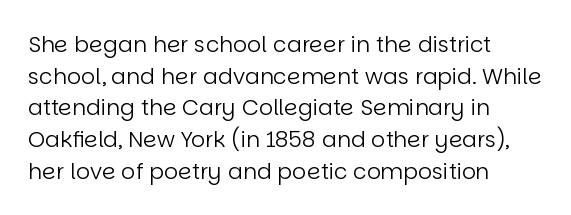
The image shows 22 px text type, upright; set left-aligned, normal line spacing (1.44x), normal letter spacing, not underlined.
